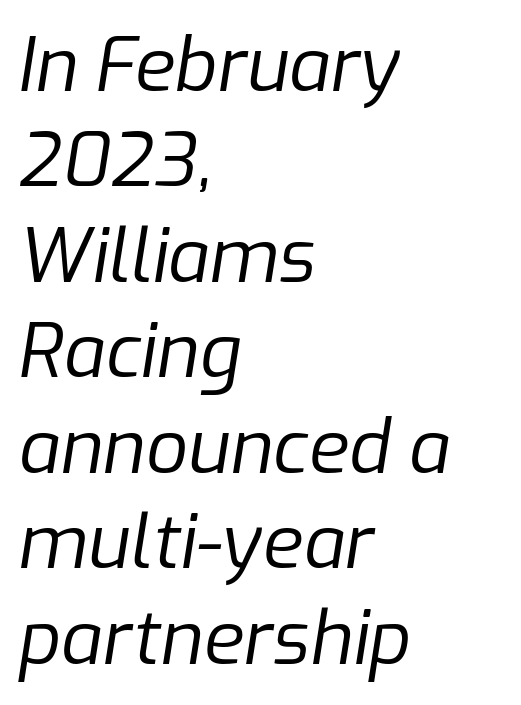
The image shows 74 px regular-weight type, italic (leaning right); set left-aligned, normal line spacing (1.29x), normal letter spacing, not underlined; low stroke contrast and a medium x-height.
